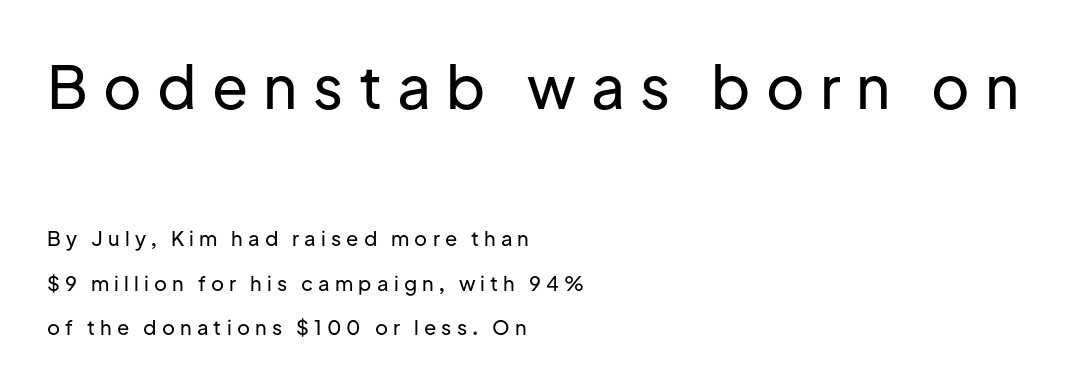
Q: Is the text italic (slanted)? A: No, it is upright.
Q: Is the typeface a serif or a sans-serif typeface? A: Sans-serif.
Q: Is the text underlined? A: No.
Q: How is the paragraph aligned? A: Left-aligned.
Q: Is the spacing between letters normal or unusually wide? A: Unusually wide.
Q: Is the spacing between lines tight, normal or loose? A: Loose.
Q: Which block of text is set in a larger size, the first (top) or the second (bottom)? A: The first (top) one.
Q: Width (condensed, normal, or wide)? A: Normal.
Q: Stroke contrast? A: Low.
Q: x-height? A: Medium.
Q: Monospaced? A: No.
